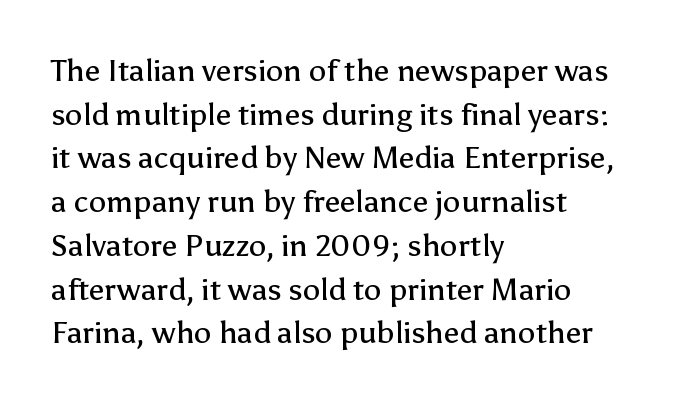
{"serif": "no", "italic": "no", "bold": "no", "weight": "regular", "width": "normal", "stroke_contrast": "low", "x_height": "medium", "monospaced": "no", "underline": "no", "align": "left", "line_spacing": "normal", "line_spacing_ratio": 1.41, "letter_spacing": "normal", "letter_spacing_em": 0.0, "glyph_px": 31}
